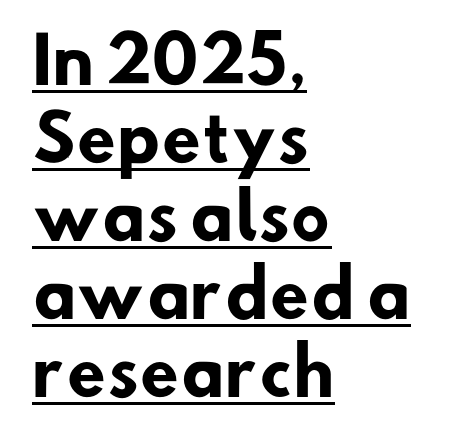
Q: Is the text bold? A: Yes.
Q: Is the typeface a serif or a sans-serif typeface? A: Sans-serif.
Q: Is the text underlined? A: Yes.
Q: How is the paragraph aligned? A: Left-aligned.
Q: Is the spacing between letters normal or unusually wide? A: Normal.
Q: Width (condensed, normal, or wide)? A: Normal.
Q: Stroke contrast? A: Low.
Q: x-height? A: Small.
Q: Monospaced? A: No.
